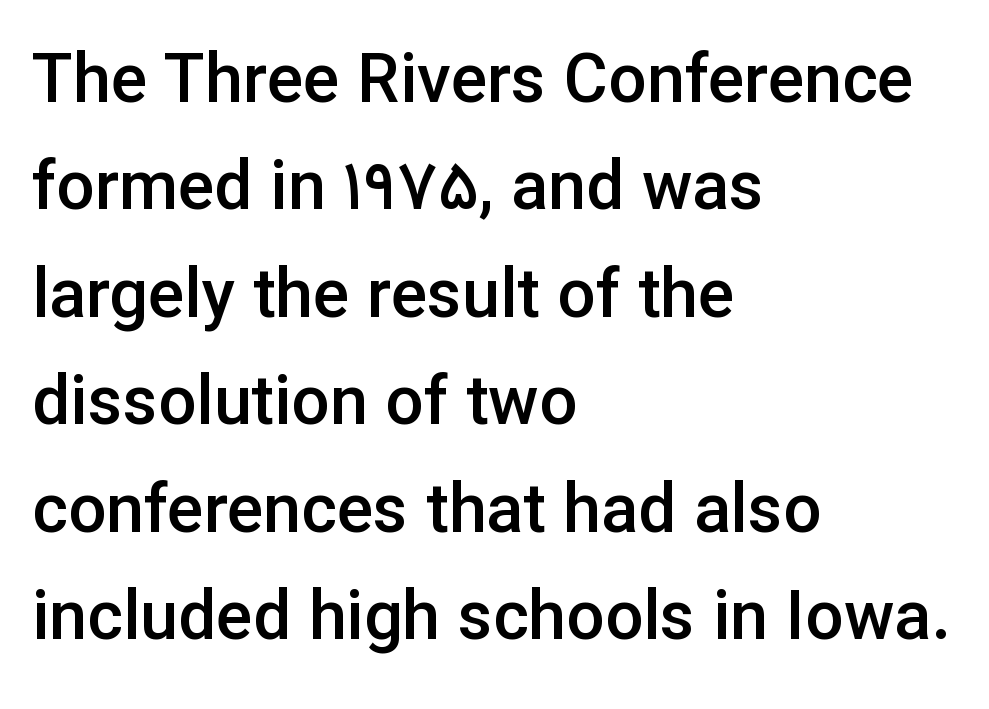
The image shows 68 px semibold sans-serif type, upright; set left-aligned, normal line spacing (1.58x), normal letter spacing, not underlined; low stroke contrast and a medium x-height.
